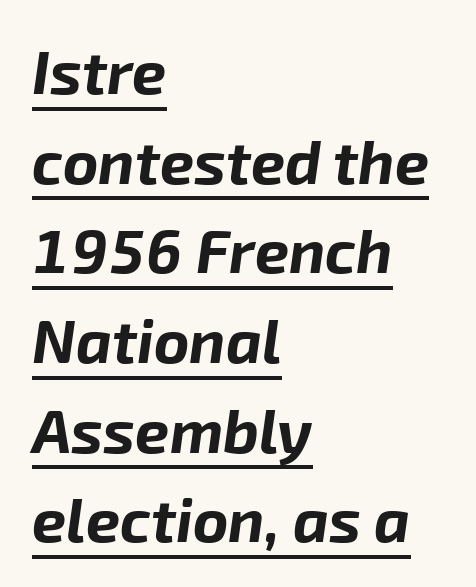
Think of a printed novel: that variable character pitch is what you see here. Vertical spacing — default. Set as a true bold cut, around the 700 mark. Short and long lines alike share a common starting point at left. Tracking here is standard; glyphs follow each other at the usual distance. A rule runs beneath these lines of type.
